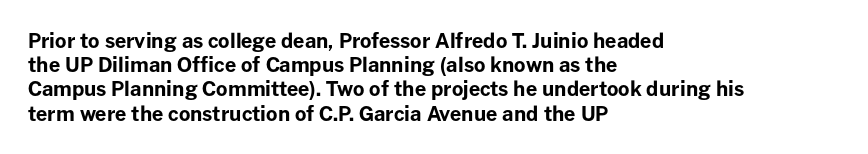
Q: Is the text bold? A: Yes.
Q: Is the text italic (slanted)? A: No, it is upright.
Q: Is the text underlined? A: No.
Q: How is the paragraph aligned? A: Left-aligned.
Q: Is the spacing between letters normal or unusually wide? A: Normal.
